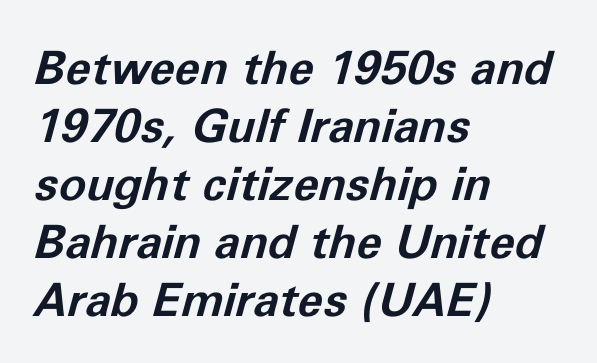
The image shows 46 px bold type, italic (leaning right); set left-aligned, normal line spacing (1.26x), normal letter spacing, not underlined; low stroke contrast and a medium x-height.
